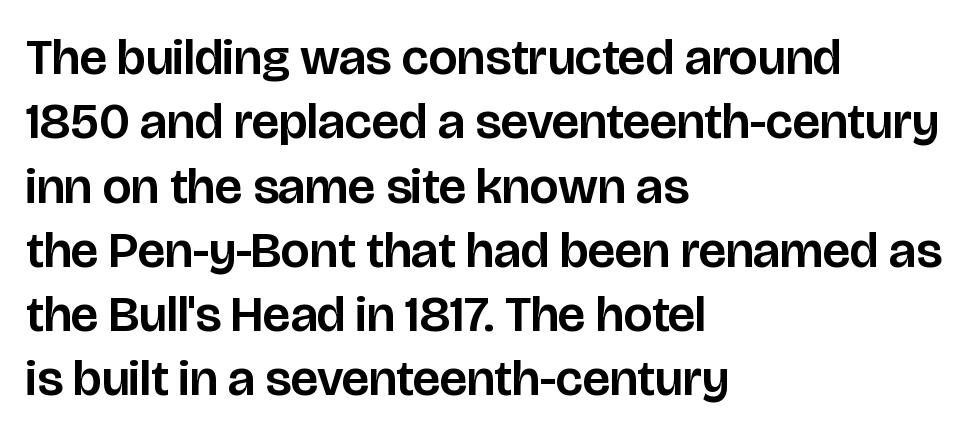
Looks like regular typesetting: each glyph gets only the width it needs. The typography opts for an upright posture over an oblique one. One glance says typical: line gaps are just what's usual. Letter spacing: default.
